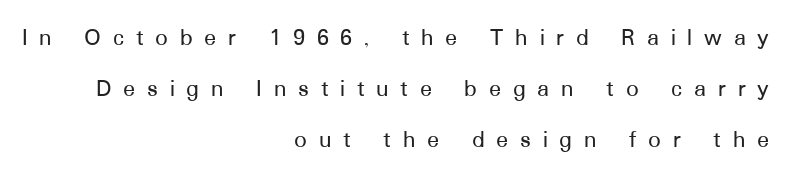
This rendering uses right alignment, leaving the left contour irregular. Plain, unruled lines of type. Italic: no, the glyphs are upright roman. Each word looks stretched out because of the extra space between its letters. The block of text is sparse from top to bottom, with ample space between rows.
